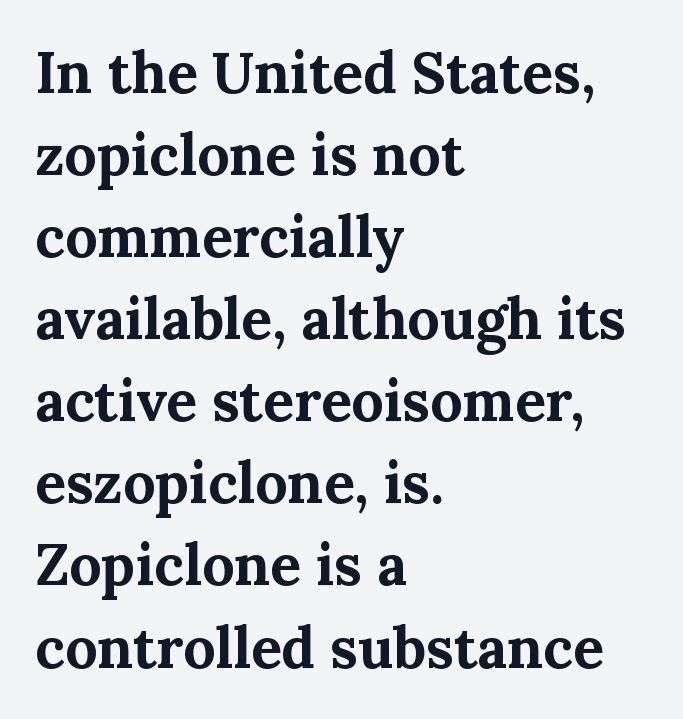
Honestly, the row spacing looks completely unremarkable. Typographic density is high because the face is bold. The font's upright variant was chosen for this text. Regarding serifs, this sample has them.
